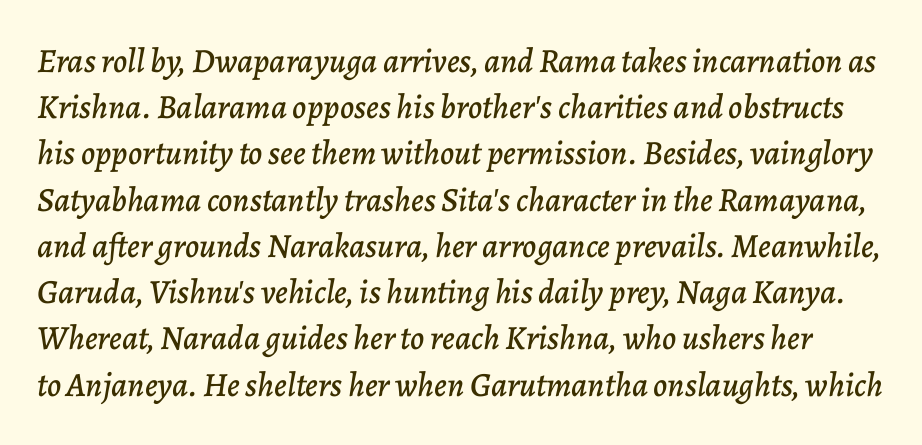
Italic? Definitely — the glyphs are oblique. Proportional: the letters do not fall into vertical columns. The line texture is even and compact thanks to regular tracking. Check the space under the baseline: it is left empty.
